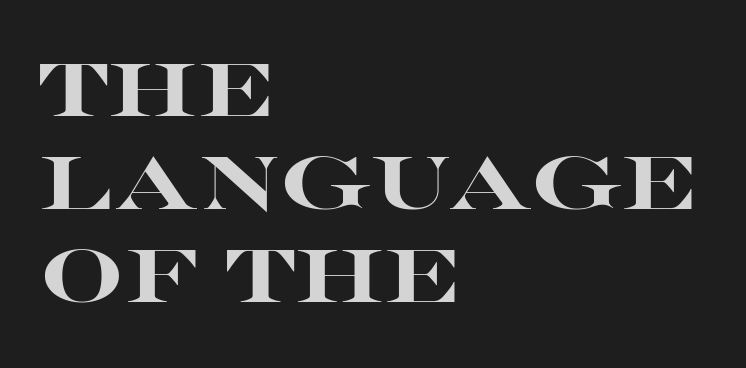
Q: Is the text bold? A: Yes.
Q: Is the text italic (slanted)? A: No, it is upright.
Q: Is the typeface a serif or a sans-serif typeface? A: Serif.
Q: Is the text underlined? A: No.
Q: How is the paragraph aligned? A: Left-aligned.
Q: Is the spacing between letters normal or unusually wide? A: Normal.
Q: Is the spacing between lines tight, normal or loose? A: Normal.
Q: Width (condensed, normal, or wide)? A: Wide.
Q: Stroke contrast? A: High.
Q: x-height? A: Large.
Q: Monospaced? A: No.
